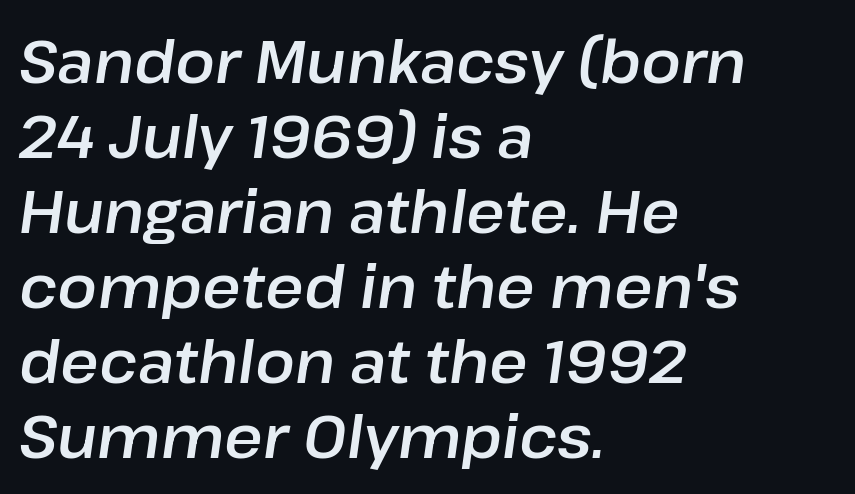
{"italic": "yes", "lean": "right", "slant_degrees": 8, "width": "normal", "stroke_contrast": "low", "x_height": "medium", "monospaced": "no", "underline": "no", "align": "left", "line_spacing": "normal", "line_spacing_ratio": 1.27, "letter_spacing": "normal", "letter_spacing_em": 0.0, "glyph_px": 59}
